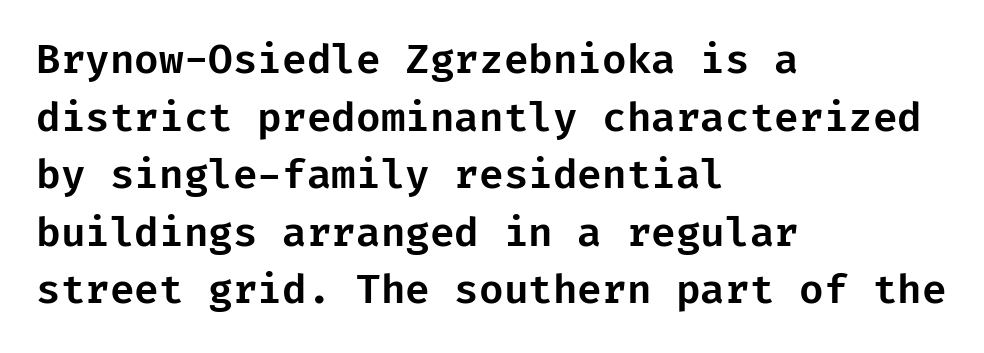
{"serif": "no", "italic": "no", "width": "normal", "stroke_contrast": "low", "x_height": "medium", "underline": "no", "align": "left", "line_spacing": "normal", "line_spacing_ratio": 1.44, "letter_spacing": "normal", "letter_spacing_em": 0.0, "glyph_px": 40}
